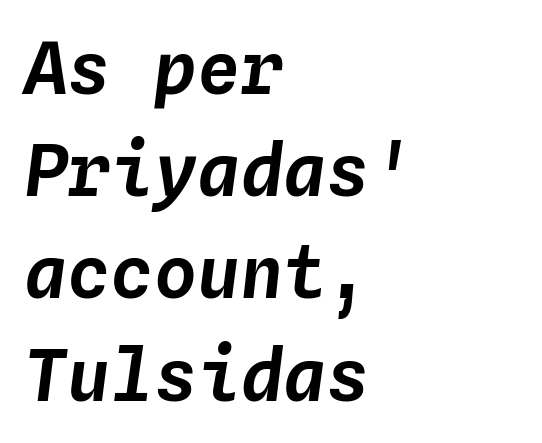
The image shows 72 px text type, italic (leaning right), monospaced; set left-aligned, normal line spacing (1.42x), normal letter spacing, not underlined; low stroke contrast and a medium x-height.
